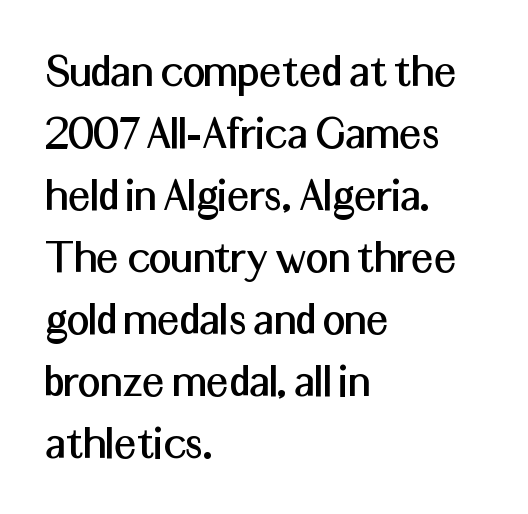
Tall strokes in this sample are plumb rather than angled. Is this a fixed-width face? No — the glyphs have proportional, varying widths. How are the letters spaced? Ordinarily, with no added tracking. The area under the type is left untouched. Is this a sans? Yes — the strokes have no serifs. Notice how the passage keeps a crisp vertical edge on the left only.
